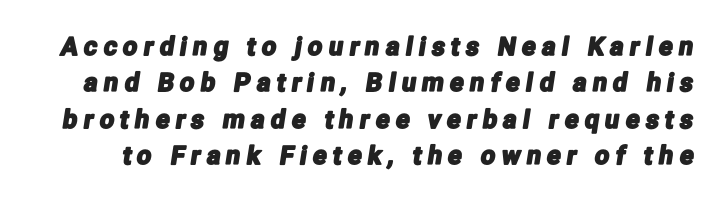
The image shows 25 px text type; set normal line spacing (1.46x), unusually wide letter spacing (+0.26 em), not underlined.
